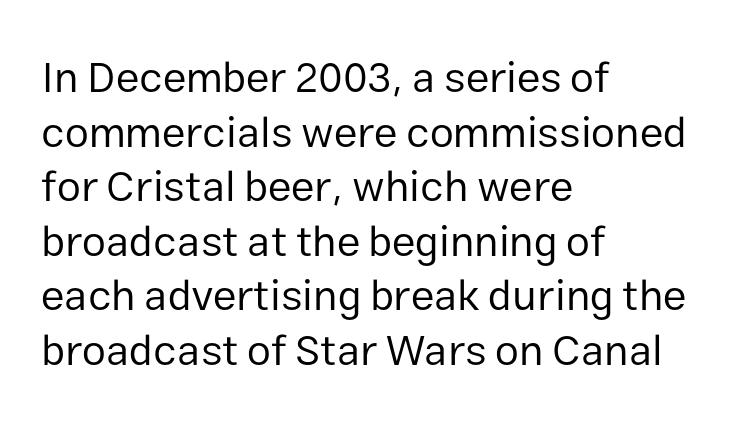
{"serif": "no", "italic": "no", "bold": "no", "weight": "regular", "width": "normal", "stroke_contrast": "low", "x_height": "medium", "monospaced": "no", "underline": "no", "align": "left", "line_spacing": "normal", "line_spacing_ratio": 1.27, "letter_spacing": "normal", "letter_spacing_em": 0.0, "glyph_px": 43}
